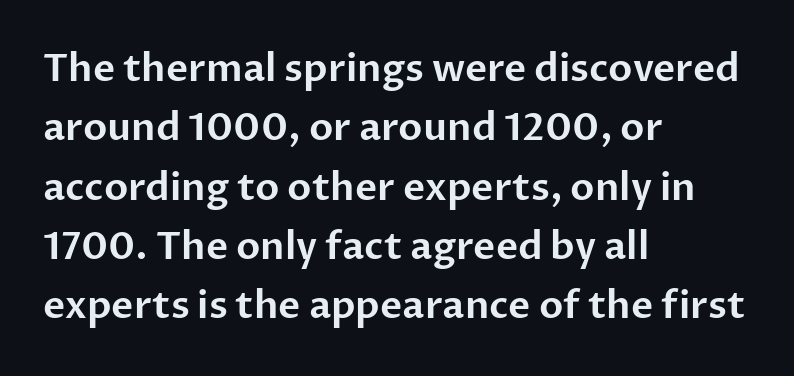
The image shows 38 px sans-serif type, upright; set left-aligned, normal line spacing (1.56x), normal letter spacing, not underlined; low stroke contrast and a medium x-height.
